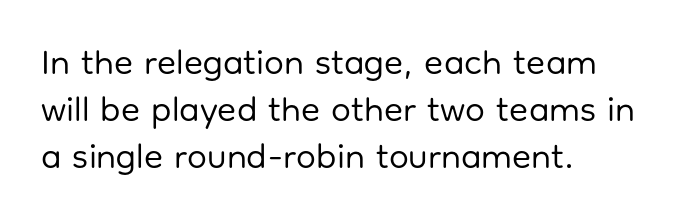
{"serif": "no", "italic": "no", "bold": "no", "weight": "regular", "width": "normal", "stroke_contrast": "low", "x_height": "medium", "monospaced": "no", "underline": "no", "align": "left", "line_spacing": "normal", "line_spacing_ratio": 1.35, "letter_spacing": "normal", "letter_spacing_em": 0.0, "glyph_px": 35}
